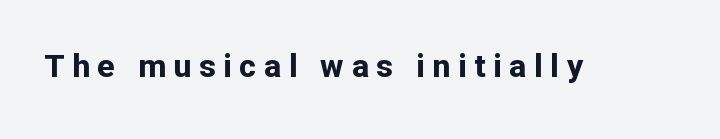
A bare baseline throughout the passage. Caption: bold face, heavy strokes. A typesetter would call this proportional, since set widths differ per character. To sum up the face: it is a sans, with no serifs.
